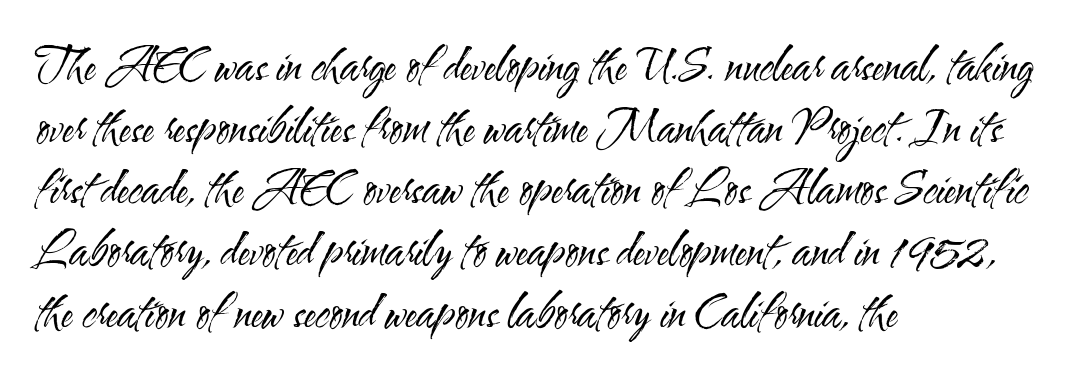
Honestly, the row spacing looks completely unremarkable. Bare-footed words on every line. Where is the straight margin? On the left. The type is set solid horizontally, with unmodified tracking.
